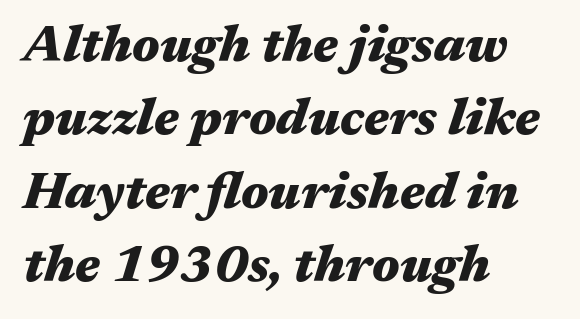
{"italic": "yes", "lean": "right", "slant_degrees": 17, "bold": "yes", "weight": "heavy", "width": "wide", "stroke_contrast": "medium", "x_height": "medium", "monospaced": "no", "underline": "no", "align": "left", "line_spacing": "normal", "line_spacing_ratio": 1.44, "letter_spacing": "normal", "letter_spacing_em": 0.0, "glyph_px": 51}
